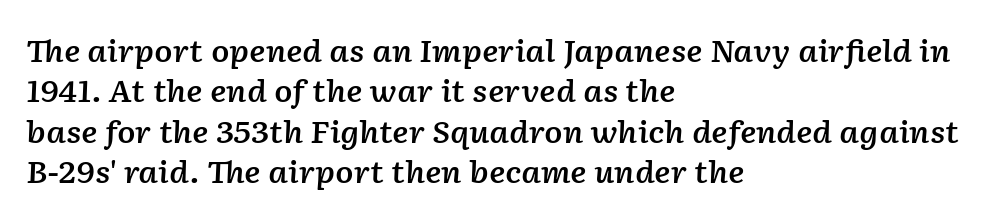
Q: Is the text bold? A: Semi-bold.
Q: Is the text italic (slanted)? A: Yes, it leans right by about 2 degrees.
Q: Is the text underlined? A: No.
Q: How is the paragraph aligned? A: Left-aligned.
Q: Is the spacing between letters normal or unusually wide? A: Normal.
Q: Is the spacing between lines tight, normal or loose? A: Normal.
Q: Width (condensed, normal, or wide)? A: Normal.
Q: Stroke contrast? A: Low.
Q: x-height? A: Medium.
Q: Monospaced? A: No.
